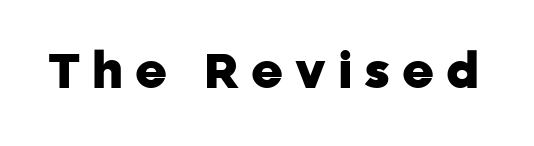
Unlike italic type, these characters show no tilt at all. Notice how thick the strokes are: this is what a full bold looks like. What stands out about the letter spacing? Its width — letters are far apart. Words float on clear page, feet unadorned.
